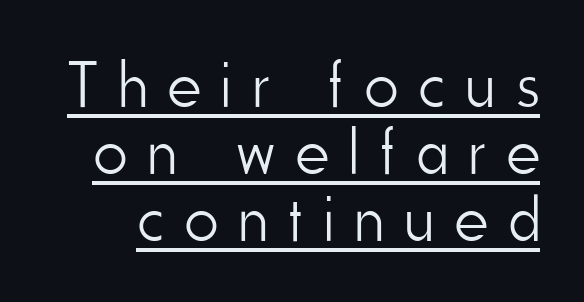
Q: Is the text bold? A: No.
Q: Is the text italic (slanted)? A: No, it is upright.
Q: Is the typeface a serif or a sans-serif typeface? A: Sans-serif.
Q: Is the text underlined? A: Yes.
Q: Is the spacing between letters normal or unusually wide? A: Unusually wide.
Q: Is the spacing between lines tight, normal or loose? A: Tight.
Q: Width (condensed, normal, or wide)? A: Condensed.
Q: Stroke contrast? A: Low.
Q: x-height? A: Small.
Q: Monospaced? A: No.
